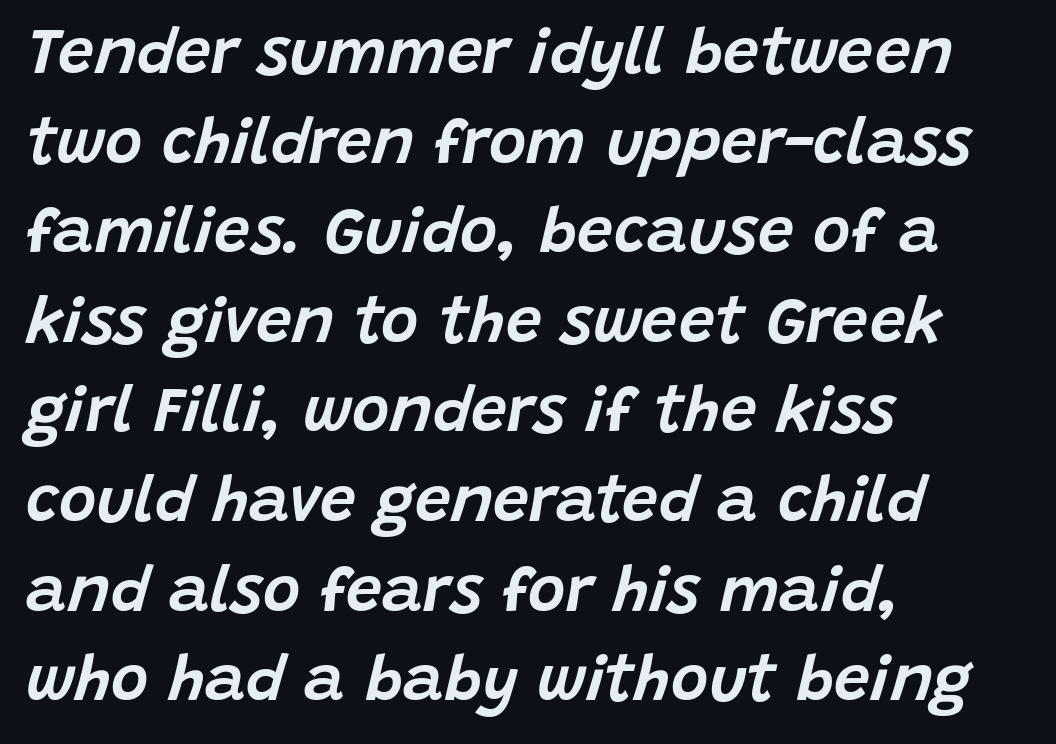
{"italic": "yes", "lean": "right", "slant_degrees": 15, "width": "normal", "stroke_contrast": "low", "x_height": "large", "monospaced": "no", "underline": "no", "align": "left", "line_spacing": "normal", "line_spacing_ratio": 1.4, "letter_spacing": "normal", "letter_spacing_em": 0.0, "glyph_px": 64}
